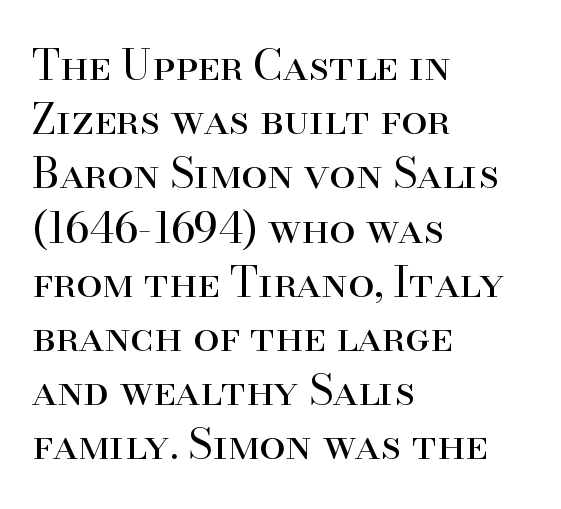
Words appear dense and cohesive because spacing is normal. The lines sit at an ordinary, default distance from one another. Plain, unruled lines of type. When letters stand straight like this, we call the style roman or upright. Horizontal alignment here is leftward, the default for most running prose. Unlike a clean sans, this face finishes its strokes with serifs.
